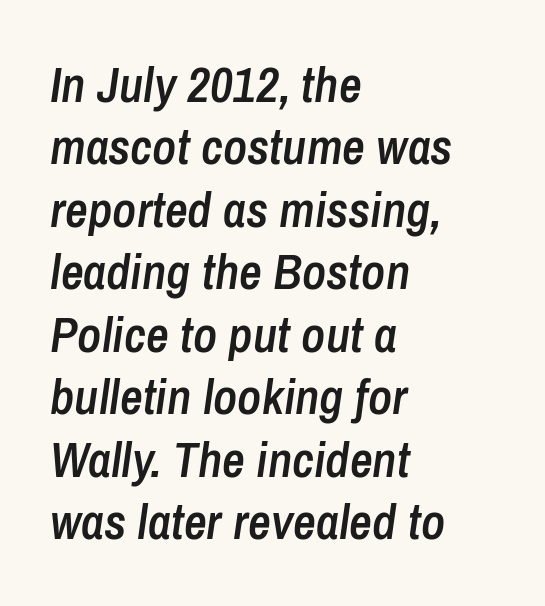
The gaps between neighbouring characters are ordinary and unremarkable. Anything drawn beneath the words? Only blank space. Style check: oblique. The rag falls on the right side of this text block. You could not count columns in this text — the font is proportionally spaced. Look at the stroke-to-counter ratio: somewhat heavy, a semibold.
